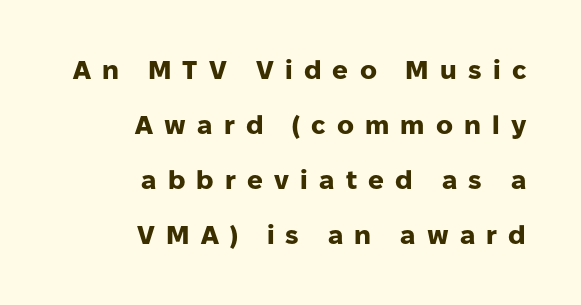
Q: Is the text bold? A: Yes.
Q: Is the text italic (slanted)? A: No, it is upright.
Q: Is the text underlined? A: No.
Q: How is the paragraph aligned? A: Right-aligned.
Q: Is the spacing between letters normal or unusually wide? A: Unusually wide.
Q: Is the spacing between lines tight, normal or loose? A: Loose.
